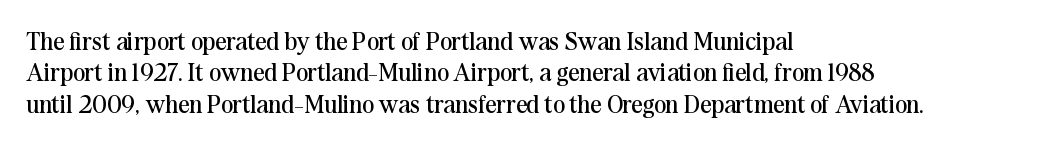
{"italic": "no", "bold": "no", "underline": "no", "align": "left", "line_spacing": "normal", "line_spacing_ratio": 1.26, "letter_spacing": "normal", "letter_spacing_em": 0.0, "glyph_px": 25}
